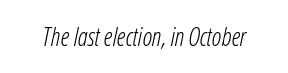
A quiet, ordinary-to-light weight characterises the typeface. A typesetter would call this zero additional tracking. The typography opts for an oblique posture over an upright one. Beneath every word, the page is bare.
